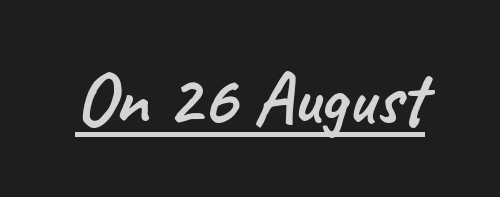
{"serif": "no", "width": "normal", "stroke_contrast": "low", "x_height": "small", "monospaced": "no", "underline": "yes", "letter_spacing": "normal", "letter_spacing_em": 0.0, "glyph_px": 75}
